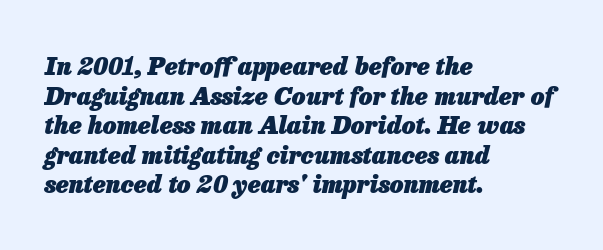
The image shows 24 px bold type, italic (leaning right); set left-aligned, line spacing 1.23x, normal letter spacing, not underlined.
